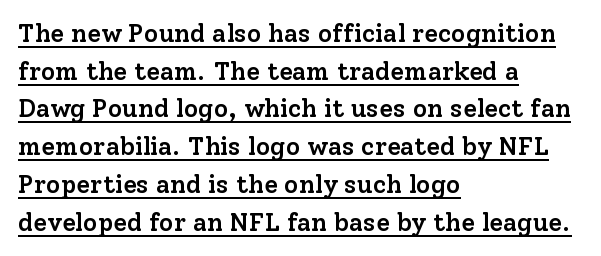
{"italic": "no", "bold": "semi", "underline": "yes", "align": "left", "line_spacing": "normal", "line_spacing_ratio": 1.51, "letter_spacing": "normal", "letter_spacing_em": 0.0, "glyph_px": 25}
